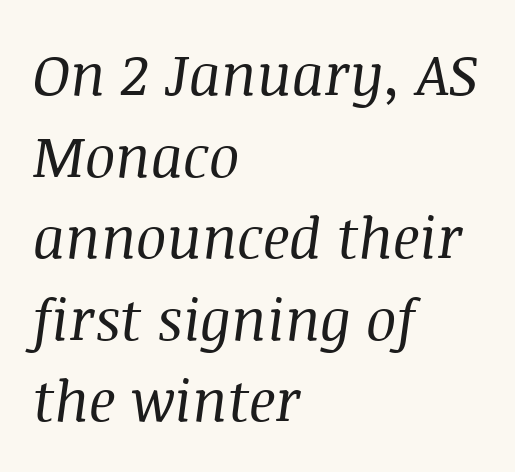
The image shows 57 px regular-weight serif type, italic (leaning right); set left-aligned, normal line spacing (1.43x), normal letter spacing, not underlined; medium stroke contrast and a large x-height.
